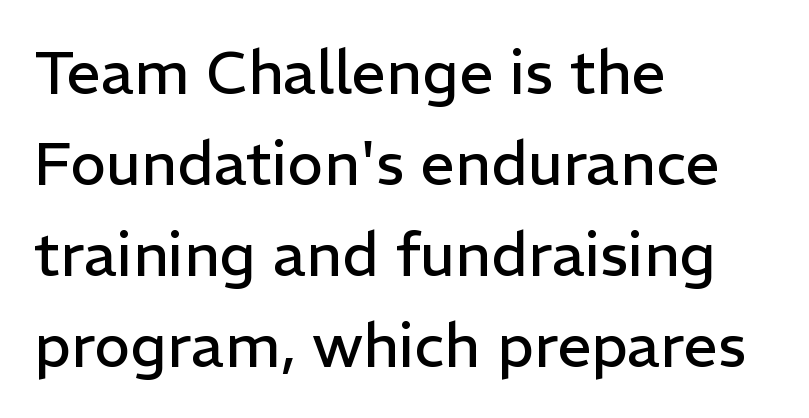
Short note: letters normally spaced. Teacher's note: observe the even left margin — that is flush-left alignment. A typesetter would call this leading conventional body-copy spacing. The type sits square on the baseline with zero lean.
